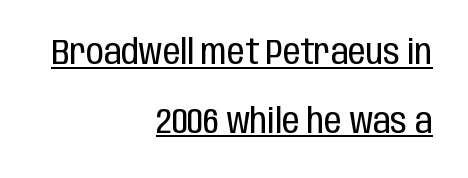
The image shows 35 px regular-weight, condensed sans-serif type, upright; set right-aligned, loose line spacing (1.96x), normal letter spacing, underlined; low stroke contrast and a large x-height.
